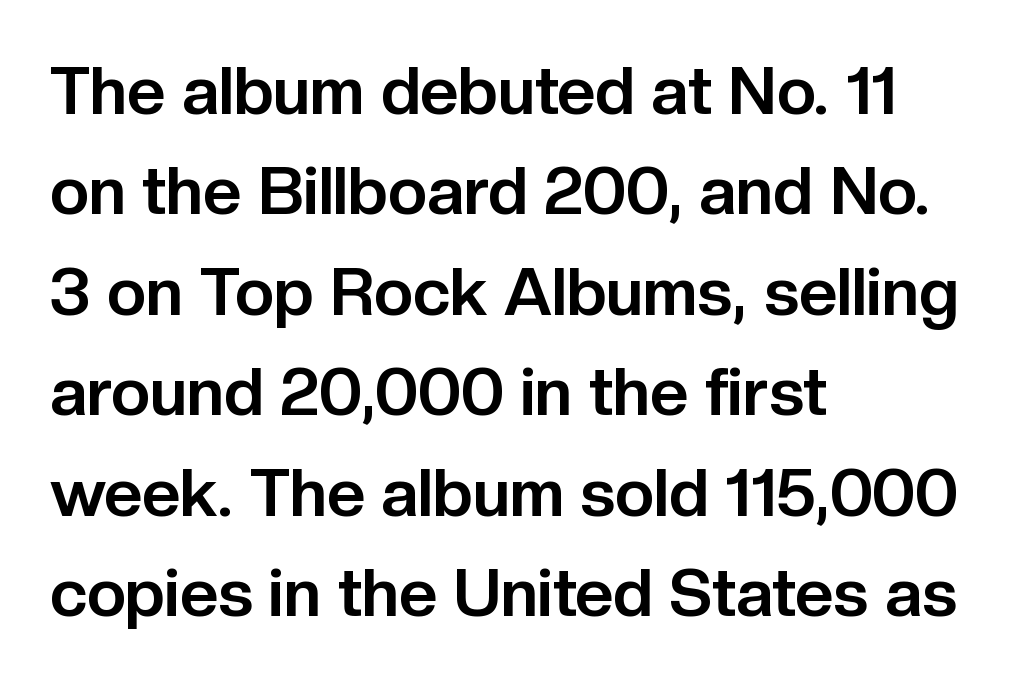
Q: Is the text bold? A: Yes.
Q: Is the text italic (slanted)? A: No, it is upright.
Q: Is the typeface a serif or a sans-serif typeface? A: Sans-serif.
Q: Is the text underlined? A: No.
Q: How is the paragraph aligned? A: Left-aligned.
Q: Is the spacing between letters normal or unusually wide? A: Normal.
Q: Is the spacing between lines tight, normal or loose? A: Normal.
Q: Width (condensed, normal, or wide)? A: Normal.
Q: Stroke contrast? A: Low.
Q: x-height? A: Medium.
Q: Monospaced? A: No.
